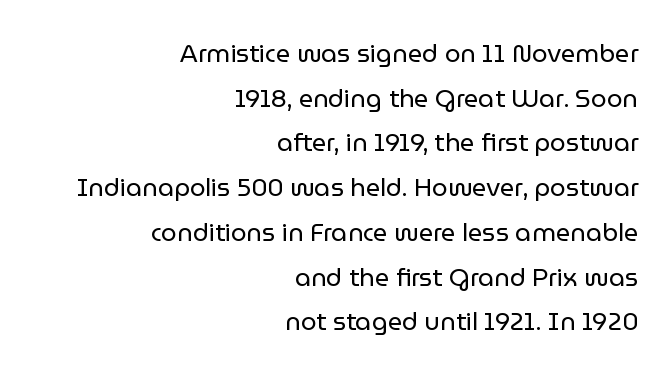
{"italic": "no", "bold": "no", "underline": "no", "align": "right", "line_spacing_ratio": 1.79, "letter_spacing": "normal", "letter_spacing_em": 0.0, "glyph_px": 25}
